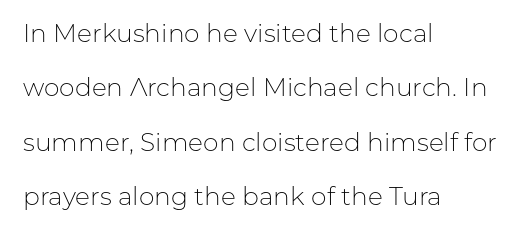
The image shows 25 px text type, upright; set left-aligned, loose line spacing (2.18x), normal letter spacing, not underlined.
